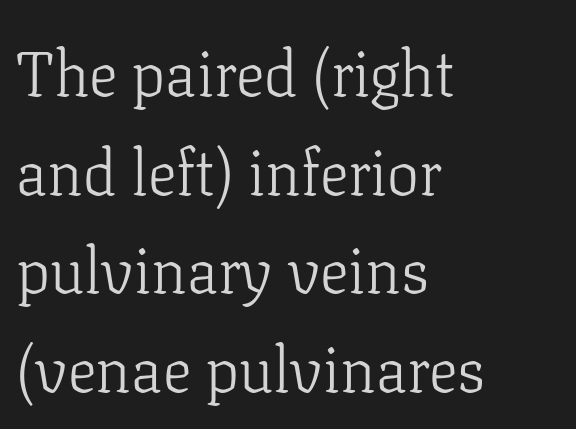
{"serif": "yes", "italic": "no", "bold": "no", "weight": "light", "width": "normal", "stroke_contrast": "low", "x_height": "medium", "monospaced": "no", "underline": "no", "align": "left", "line_spacing": "normal", "line_spacing_ratio": 1.54, "letter_spacing": "normal", "letter_spacing_em": 0.0, "glyph_px": 64}
